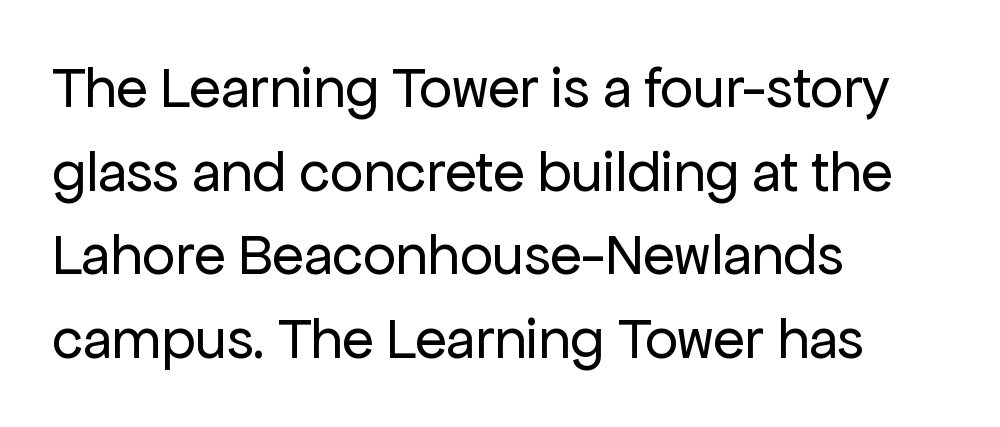
{"serif": "no", "italic": "no", "bold": "no", "weight": "regular", "width": "normal", "stroke_contrast": "low", "x_height": "medium", "monospaced": "no", "underline": "no", "align": "left", "line_spacing": "normal", "line_spacing_ratio": 1.44, "letter_spacing": "normal", "letter_spacing_em": 0.0, "glyph_px": 58}
